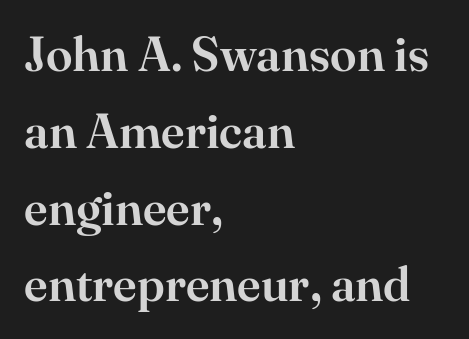
Compared with typical paragraphs, the rows here are spaced about the same. What stands out about the letter spacing? Nothing — it is the standard amount. The lines are quadded left. Posture: upright roman. Serifs: yes, visible at the terminals of the letterforms. Only glyphs here, with clear space below each row.
